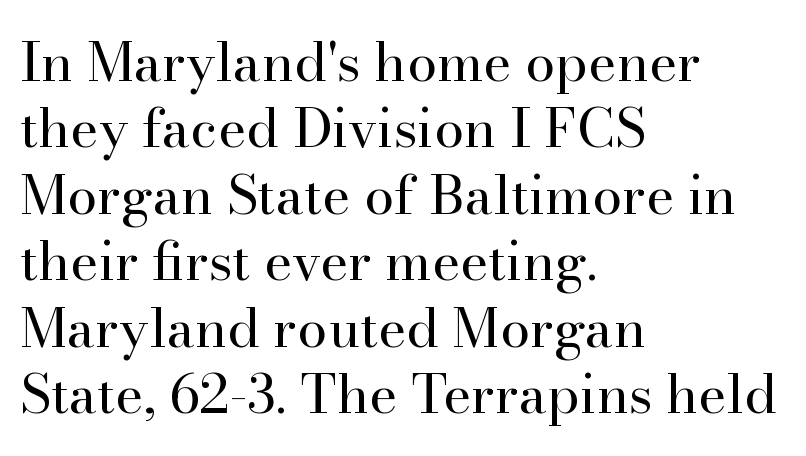
Q: Is the text bold? A: No.
Q: Is the text italic (slanted)? A: No, it is upright.
Q: Is the typeface a serif or a sans-serif typeface? A: Serif.
Q: Is the text underlined? A: No.
Q: How is the paragraph aligned? A: Left-aligned.
Q: Is the spacing between letters normal or unusually wide? A: Normal.
Q: Width (condensed, normal, or wide)? A: Normal.
Q: Stroke contrast? A: High.
Q: x-height? A: Small.
Q: Monospaced? A: No.
